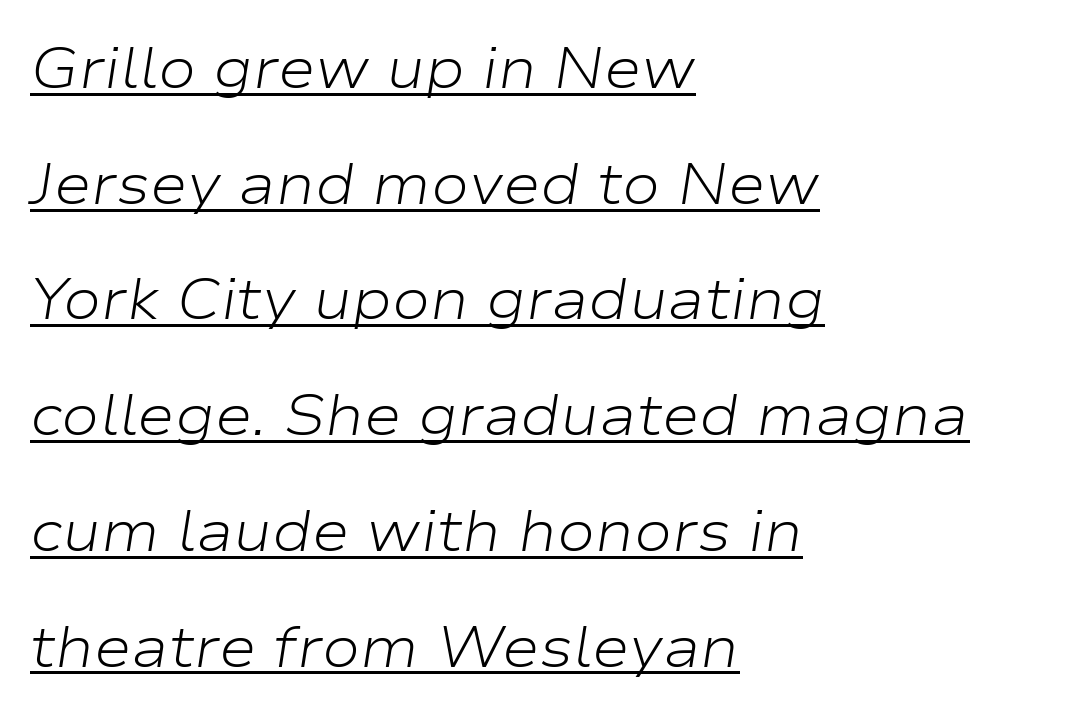
Q: Is the text bold? A: No.
Q: Is the text italic (slanted)? A: Yes, it leans right by about 9 degrees.
Q: Is the text underlined? A: Yes.
Q: How is the paragraph aligned? A: Left-aligned.
Q: Is the spacing between letters normal or unusually wide? A: Normal.
Q: Is the spacing between lines tight, normal or loose? A: Loose.
Q: Width (condensed, normal, or wide)? A: Wide.
Q: Stroke contrast? A: Low.
Q: x-height? A: Medium.
Q: Monospaced? A: No.
